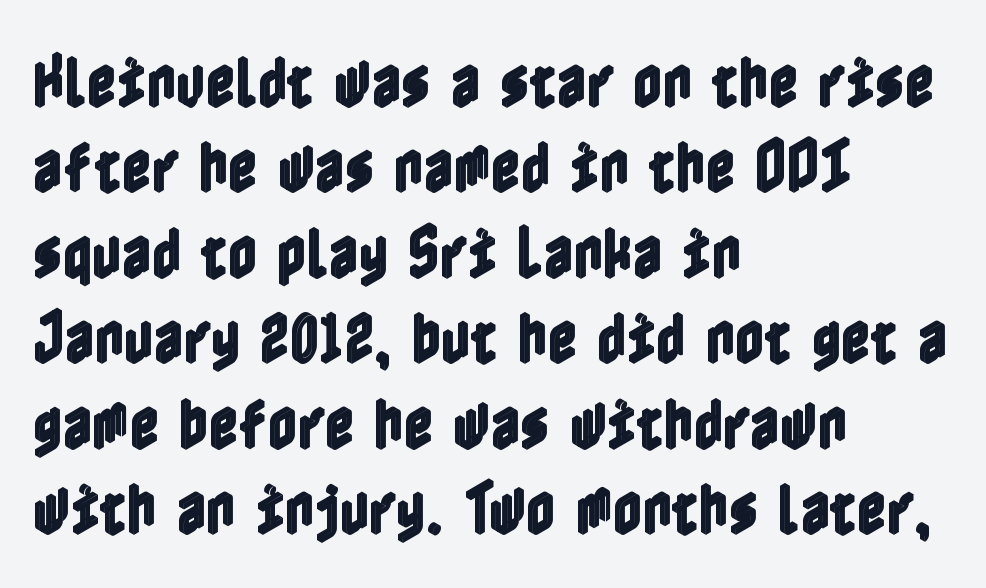
The image shows 57 px condensed type, upright; set left-aligned, normal line spacing (1.5x), normal letter spacing, not underlined; a medium x-height.
